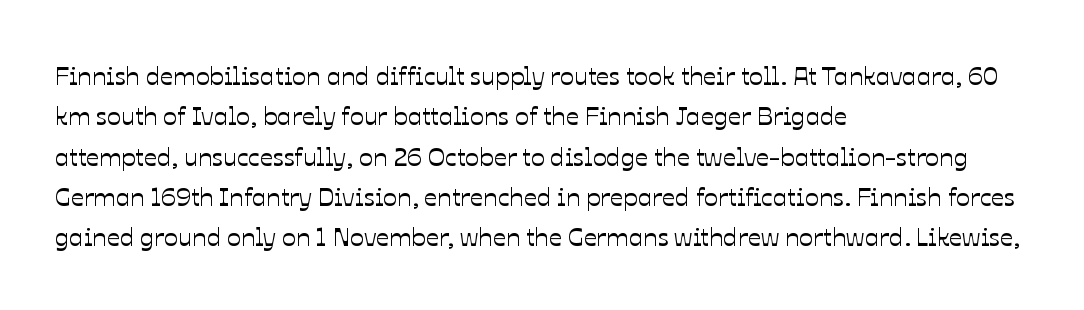
The image shows 26 px text type, upright; set left-aligned, normal line spacing (1.55x), normal letter spacing, not underlined.
